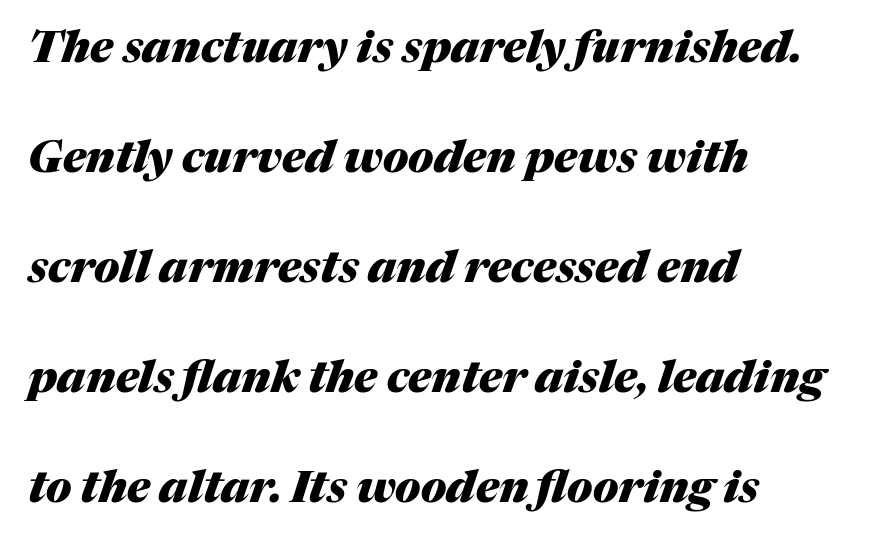
{"italic": "yes", "lean": "right", "slant_degrees": 17, "bold": "yes", "weight": "heavy", "width": "normal", "stroke_contrast": "medium", "x_height": "medium", "monospaced": "no", "underline": "no", "align": "left", "line_spacing": "loose", "line_spacing_ratio": 2.5, "letter_spacing": "normal", "letter_spacing_em": 0.0, "glyph_px": 44}
